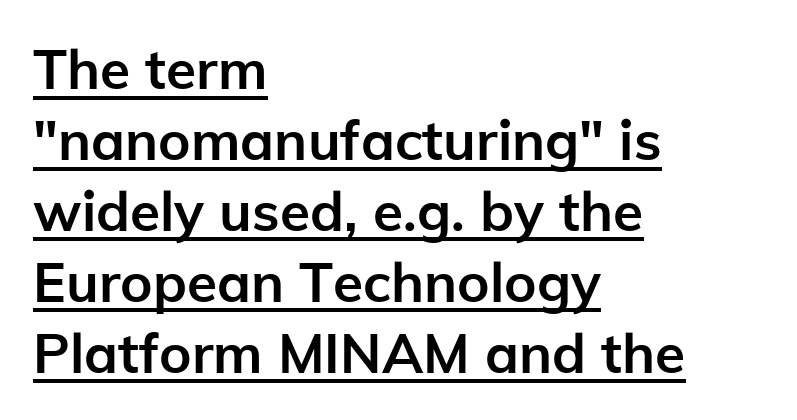
{"serif": "no", "italic": "no", "bold": "yes", "weight": "semibold", "width": "normal", "stroke_contrast": "low", "x_height": "medium", "monospaced": "no", "underline": "yes", "align": "left", "line_spacing": "normal", "line_spacing_ratio": 1.29, "letter_spacing": "normal", "letter_spacing_em": 0.0, "glyph_px": 55}
